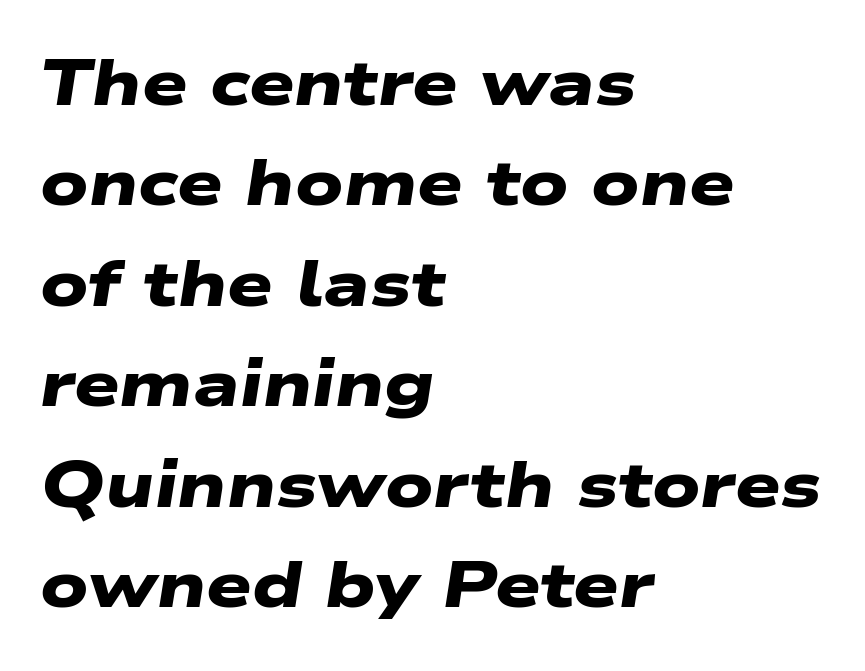
The image shows 64 px heavy, wide sans-serif type; set left-aligned, normal line spacing (1.57x), normal letter spacing, not underlined; low stroke contrast and a medium x-height.
